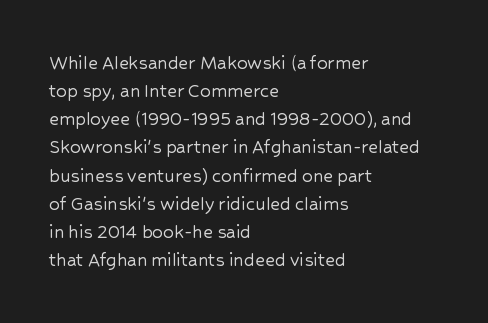
The image shows 21 px text type, upright; set left-aligned, normal line spacing (1.34x), normal letter spacing, not underlined.
